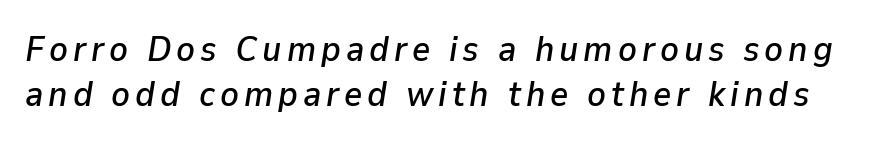
Q: Is the text italic (slanted)? A: Yes, it leans right by about 9 degrees.
Q: Is the text underlined? A: No.
Q: Is the spacing between lines tight, normal or loose? A: Normal.
Q: Width (condensed, normal, or wide)? A: Normal.
Q: Stroke contrast? A: Low.
Q: x-height? A: Medium.
Q: Monospaced? A: No.
